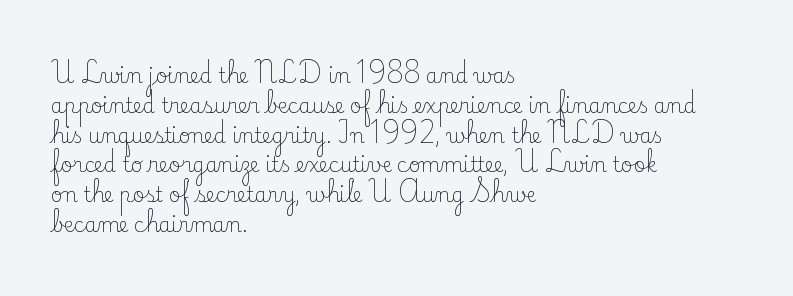
Rule under the text: the space is simply empty. Upright lettering throughout. This rendering leaves character spacing at its baseline value. If you drew a ruler down the left edge, every line would touch it. Is there much room between lines? A standard amount, neither cramped nor airy. This reads as an unemphasized weight, regular at the heaviest.
